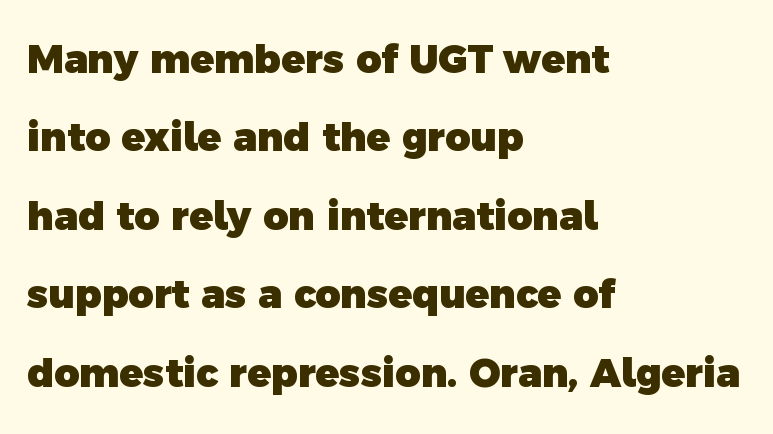
Q: Is the text bold? A: Yes.
Q: Is the typeface a serif or a sans-serif typeface? A: Sans-serif.
Q: Is the text underlined? A: No.
Q: How is the paragraph aligned? A: Left-aligned.
Q: Is the spacing between letters normal or unusually wide? A: Normal.
Q: Is the spacing between lines tight, normal or loose? A: Loose.
Q: Width (condensed, normal, or wide)? A: Normal.
Q: x-height? A: Medium.
Q: Monospaced? A: No.
